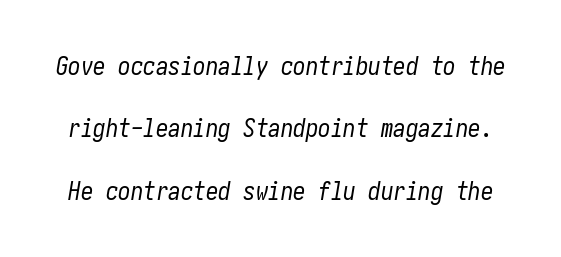
The image shows 25 px text type, italic (leaning right); set loose line spacing (2.5x), normal letter spacing, not underlined.
